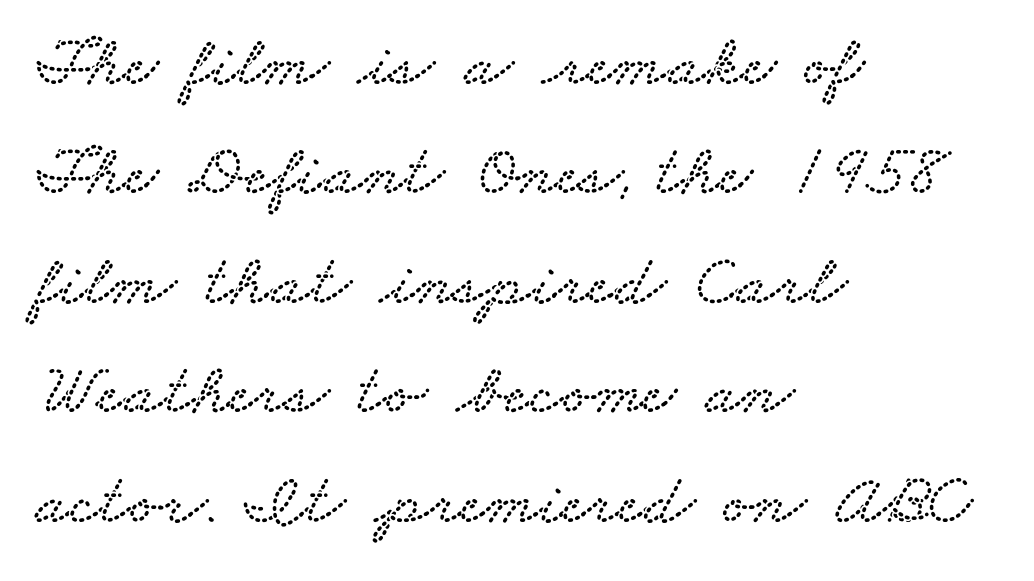
Are there feet on the stems? There are — it's a serif. These lines keep a tight, regular rhythm from letter to letter. The designer left line spacing at the default. Looks like regular typesetting: each glyph gets only the width it needs. Left-aligned paragraph, ragged on the right. Glance below the letters and you will spot only blank space.
